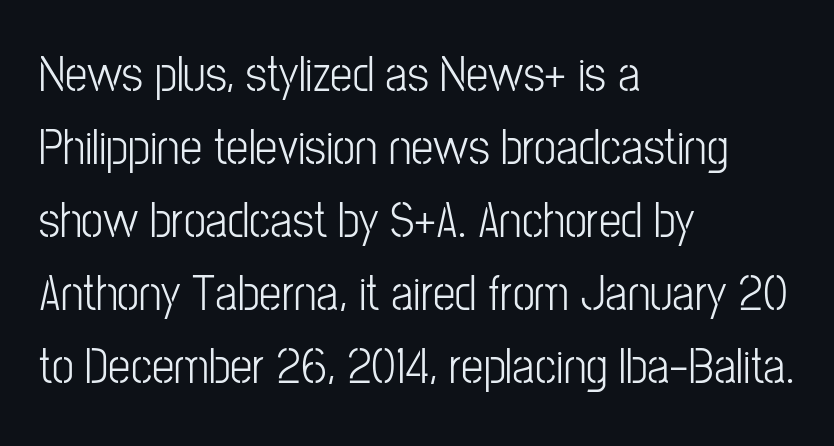
{"serif": "no", "italic": "no", "bold": "no", "weight": "light", "width": "condensed", "stroke_contrast": "low", "x_height": "medium", "monospaced": "no", "underline": "no", "align": "left", "line_spacing": "normal", "line_spacing_ratio": 1.46, "letter_spacing": "normal", "letter_spacing_em": 0.0, "glyph_px": 50}
